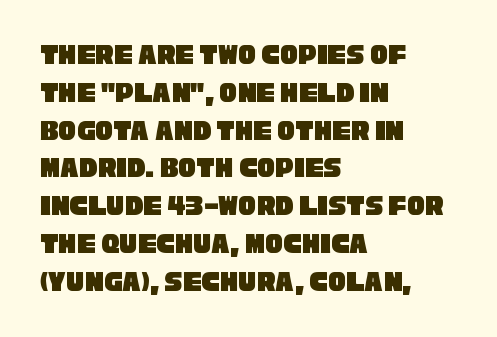
You could not count columns in this text — the font is proportionally spaced. Check the space under the baseline: it is left empty. What kind of face is this? One without serifs — a sans. Observe the ordinary spacing: letters are neighbours, not strangers.
